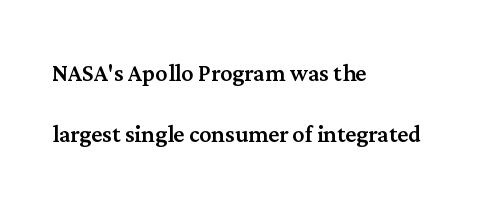
{"serif": "yes", "italic": "no", "width": "normal", "stroke_contrast": "medium", "x_height": "medium", "monospaced": "no", "underline": "no", "align": "left", "line_spacing": "loose", "line_spacing_ratio": 2.03, "letter_spacing": "normal", "letter_spacing_em": 0.0, "glyph_px": 30}
